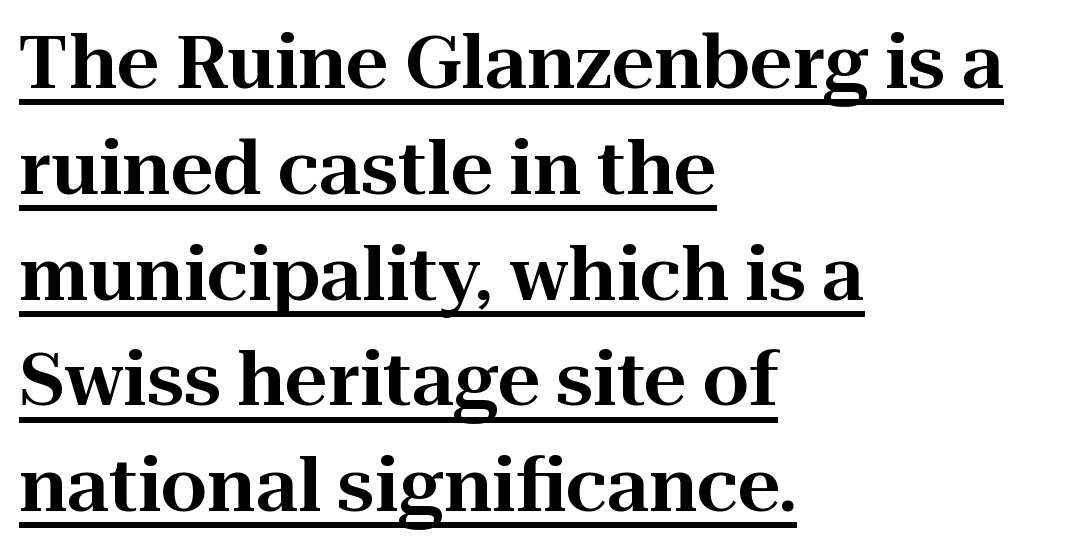
The image shows 74 px serif type, upright; set left-aligned, normal line spacing (1.43x), normal letter spacing, underlined; high stroke contrast and a medium x-height.
